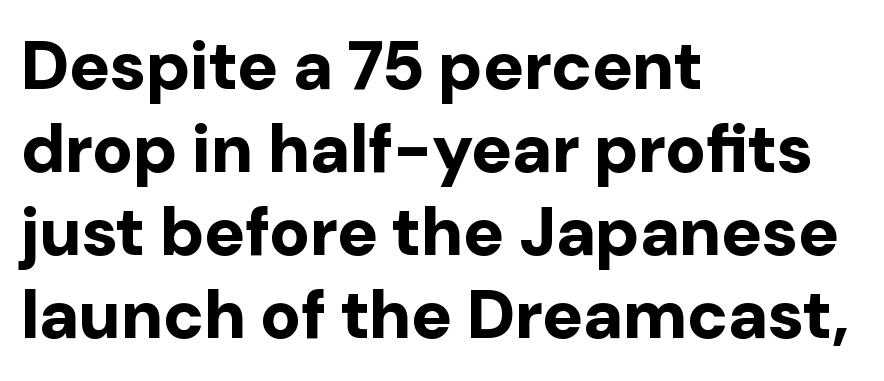
The lines in this sample share a left origin and differ only in where they stop. Glyph-to-glyph distance matches everyday printed text. Just letters on the line, the space beneath them empty. Unlike a traditional serif, this face leaves its strokes unadorned. Plenty of ink on the page — the face is bold. Quick note: not italic, upright.
